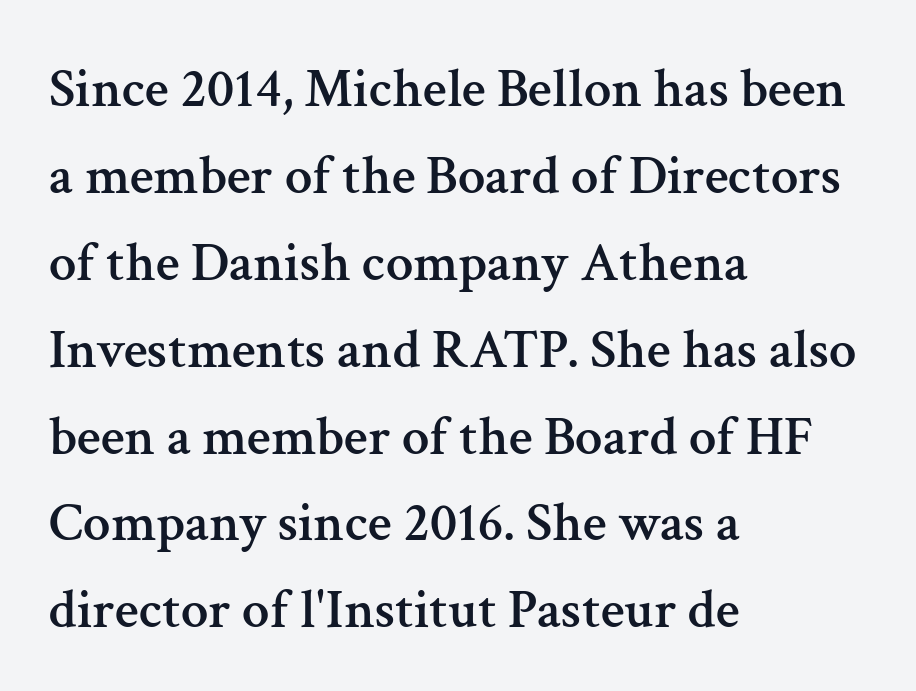
{"serif": "yes", "italic": "no", "width": "normal", "stroke_contrast": "medium", "x_height": "medium", "monospaced": "no", "underline": "no", "align": "left", "line_spacing": "normal", "line_spacing_ratio": 1.58, "letter_spacing": "normal", "letter_spacing_em": 0.0, "glyph_px": 55}
